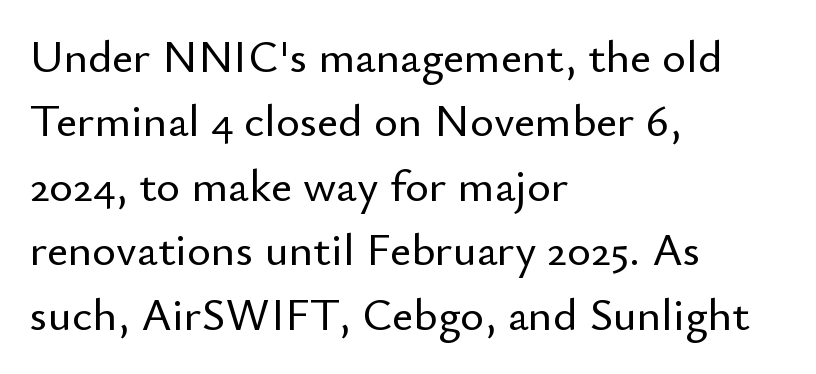
{"serif": "no", "italic": "no", "width": "normal", "stroke_contrast": "low", "x_height": "small", "monospaced": "no", "underline": "no", "align": "left", "line_spacing": "normal", "line_spacing_ratio": 1.4, "letter_spacing": "normal", "letter_spacing_em": 0.0, "glyph_px": 46}
